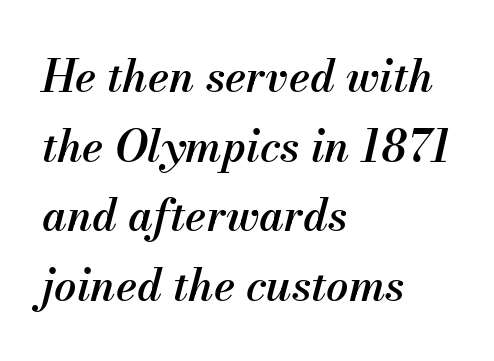
{"italic": "yes", "lean": "right", "slant_degrees": 13, "bold": "semi", "weight": "semibold", "width": "normal", "stroke_contrast": "medium", "x_height": "small", "monospaced": "no", "underline": "no", "align": "left", "line_spacing": "normal", "line_spacing_ratio": 1.58, "letter_spacing": "normal", "letter_spacing_em": 0.0, "glyph_px": 44}
